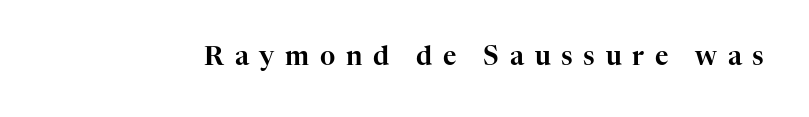
Q: Is the text italic (slanted)? A: No, it is upright.
Q: Is the text underlined? A: No.
Q: Is the spacing between letters normal or unusually wide? A: Unusually wide.
